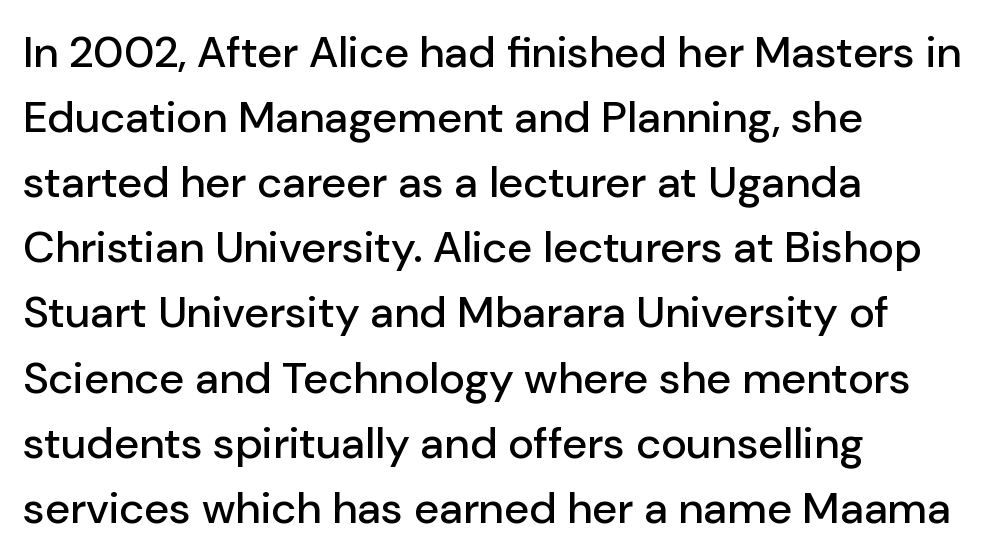
The image shows 44 px sans-serif type, upright; set left-aligned, normal line spacing (1.48x), normal letter spacing, not underlined; low stroke contrast and a medium x-height.
